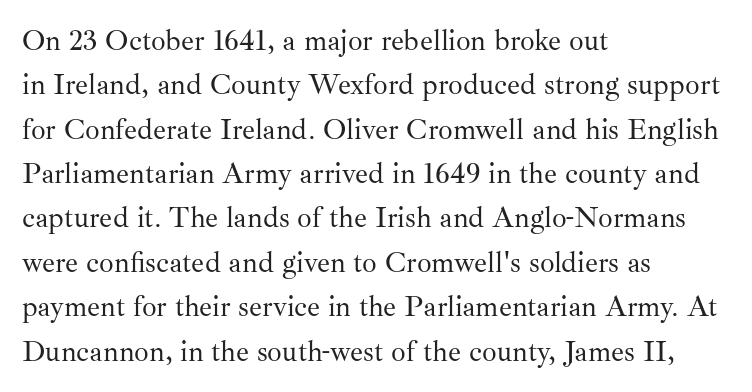
The image shows 29 px regular-weight serif type, upright; set left-aligned, normal line spacing (1.53x), normal letter spacing, not underlined; medium stroke contrast and a small x-height.
